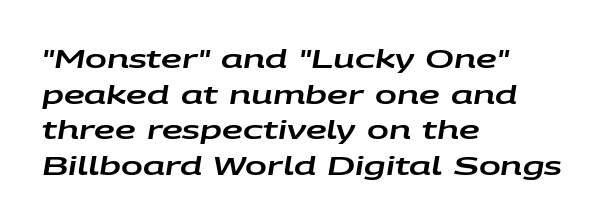
Q: Is the text italic (slanted)? A: Yes, it leans right by about 9 degrees.
Q: Is the text underlined? A: No.
Q: How is the paragraph aligned? A: Left-aligned.
Q: Is the spacing between letters normal or unusually wide? A: Normal.
Q: Is the spacing between lines tight, normal or loose? A: Normal.
